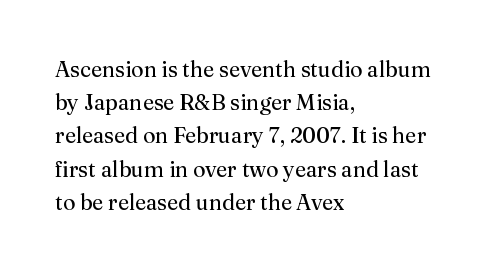
Q: Is the text bold? A: No.
Q: Is the text italic (slanted)? A: No, it is upright.
Q: Is the text underlined? A: No.
Q: How is the paragraph aligned? A: Left-aligned.
Q: Is the spacing between letters normal or unusually wide? A: Normal.
Q: Is the spacing between lines tight, normal or loose? A: Normal.
